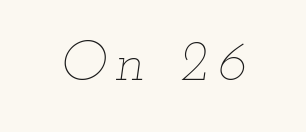
Yep, that's italic — everything's leaning. The face used here is proportionally spaced, like ordinary book or web type. Each row of text sits above clean, open space. The letterforms sit at book weight or below.
